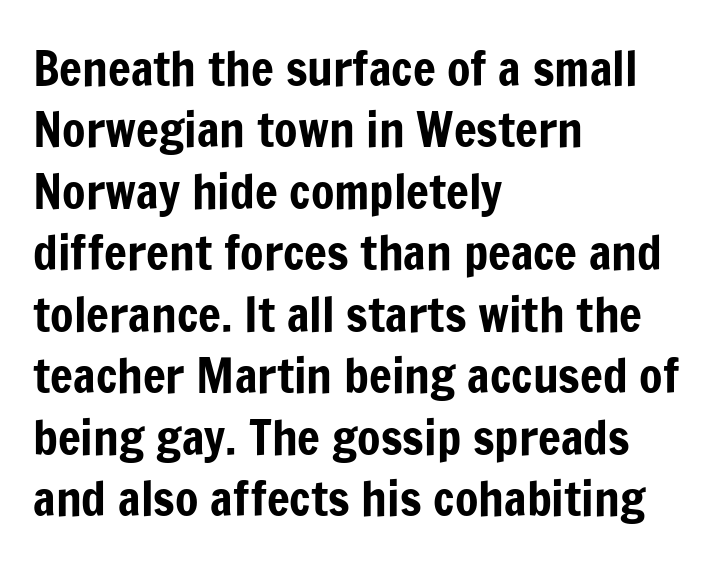
The letters carry no serifs — their stems end cleanly without finishing strokes. Caption: multi-line text, flush left, ragged right. Characters follow at the spacing the type designer built in. The vertical gap from one line to the next is medium. A roman cut, with each character standing at attention. You could not count columns in this text — the font is proportionally spaced.
